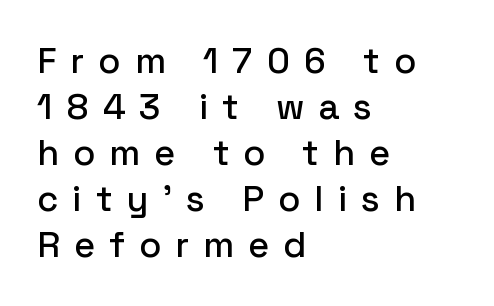
{"serif": "no", "italic": "no", "width": "normal", "stroke_contrast": "low", "x_height": "medium", "monospaced": "no", "underline": "no", "align": "left", "line_spacing": "normal", "line_spacing_ratio": 1.28, "letter_spacing": "wide", "letter_spacing_em": 0.39, "glyph_px": 36}
